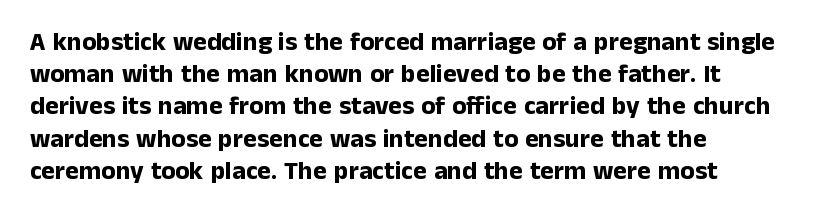
Descenders hang freely into open space. Rendered with straight, roman letterforms. The strokes are fattened all the way to bold. This rendering uses left alignment, leaving the right contour irregular.
